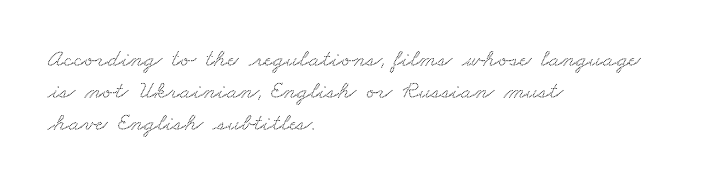
Q: Is the text underlined? A: No.
Q: How is the paragraph aligned? A: Left-aligned.
Q: Is the spacing between letters normal or unusually wide? A: Normal.
Q: Is the spacing between lines tight, normal or loose? A: Normal.
